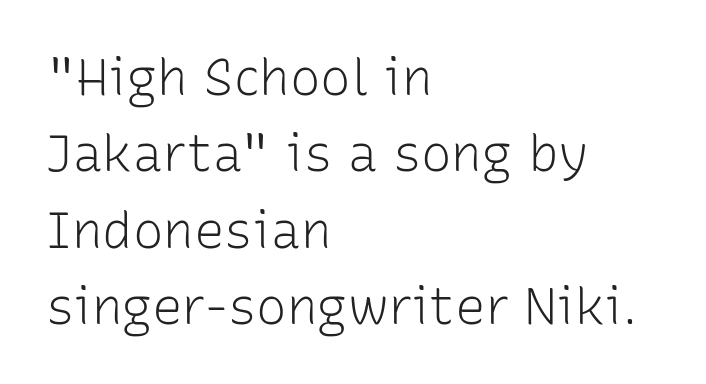
The image shows 51 px light sans-serif type, upright; set left-aligned, normal line spacing (1.5x), normal letter spacing, not underlined; low stroke contrast and a medium x-height.
